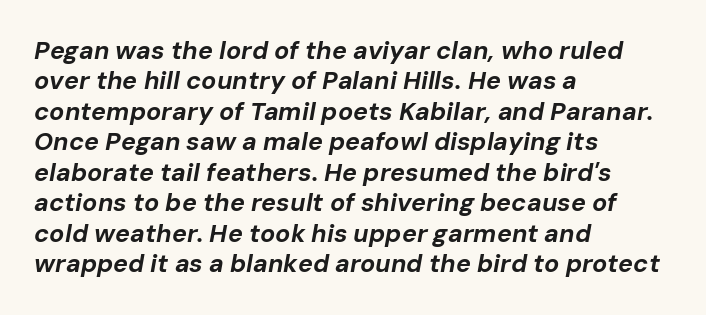
{"italic": "yes", "lean": "right", "slant_degrees": 10, "bold": "yes", "underline": "no", "align": "left", "line_spacing_ratio": 1.22, "letter_spacing": "normal", "letter_spacing_em": 0.0, "glyph_px": 25}
